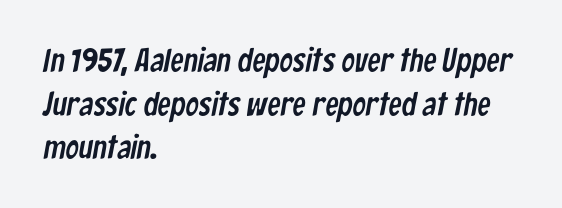
The lines sit at an ordinary, default distance from one another. All the whitespace from short lines collects on the right. You could not count columns in this text — the font is proportionally spaced. These lines are composed in type without serifs.
